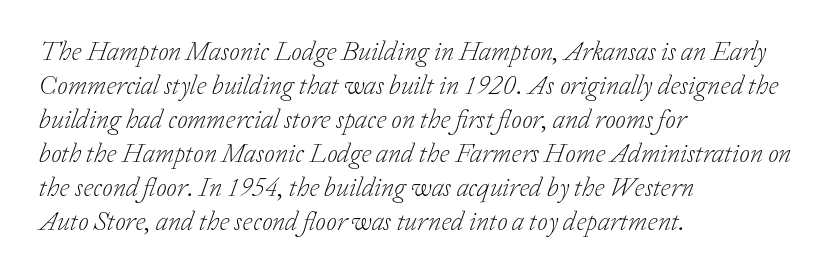
The image shows 27 px text type, italic (leaning right); set left-aligned, normal line spacing (1.26x), normal letter spacing, not underlined.
